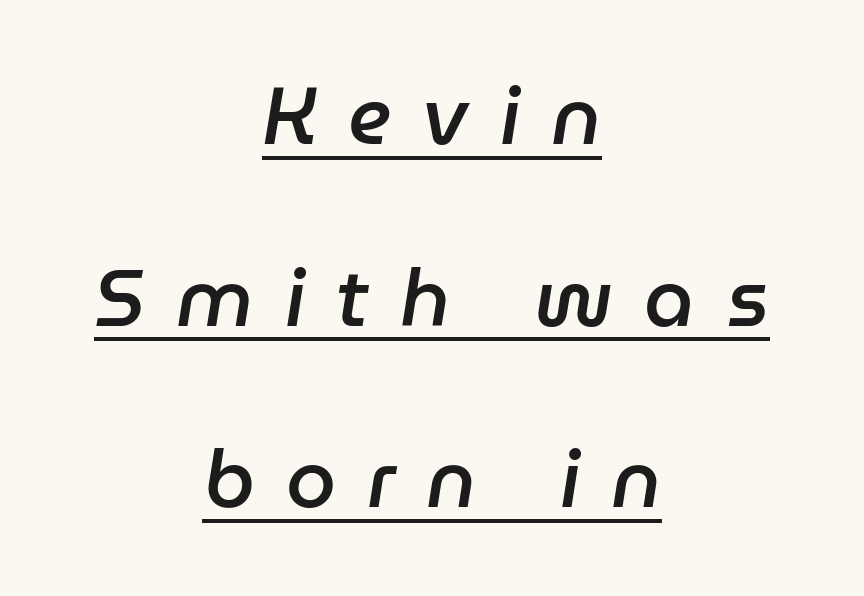
{"italic": "yes", "lean": "right", "slant_degrees": 9, "bold": "semi", "weight": "semibold", "width": "normal", "stroke_contrast": "low", "x_height": "medium", "monospaced": "no", "underline": "yes", "align": "center", "line_spacing": "loose", "line_spacing_ratio": 2.27, "letter_spacing": "wide", "letter_spacing_em": 0.39, "glyph_px": 80}
